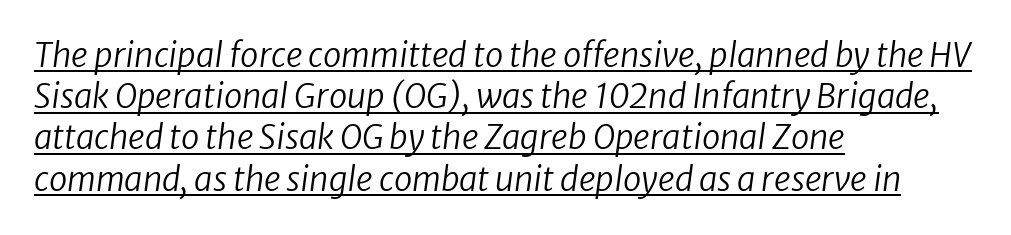
Is this a sans? Yes — the strokes have no serifs. The horizontal fit of the characters is conventional and even. Successive baselines arrive at the customary interval. Is the block centered? No — it sits flush against the left margin. The face used here is proportionally spaced, like ordinary book or web type.
